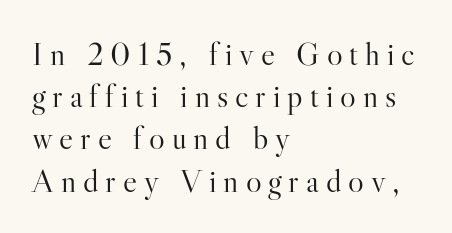
The image shows 33 px light serif type, upright; set left-aligned, normal line spacing (1.28x), unusually wide letter spacing (+0.21 em), not underlined; high stroke contrast and a small x-height.
